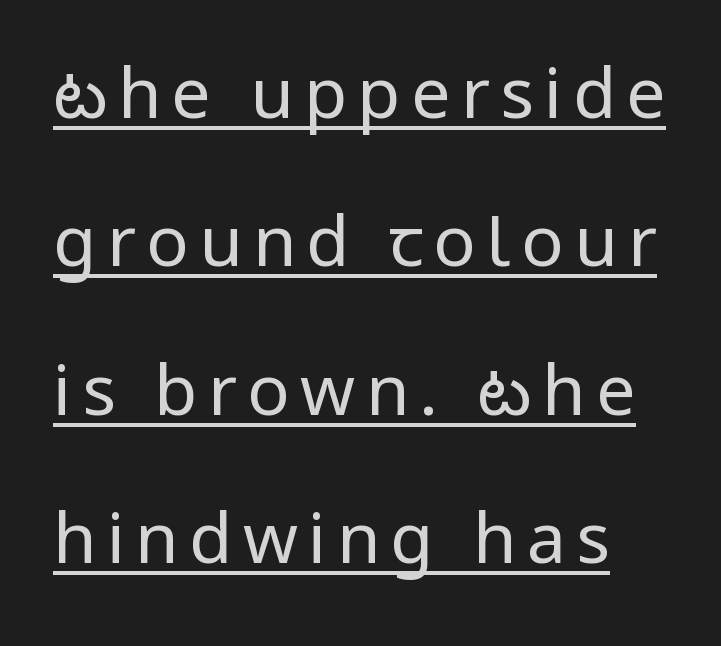
Q: Is the text bold? A: No.
Q: Is the text italic (slanted)? A: No, it is upright.
Q: Is the typeface a serif or a sans-serif typeface? A: Sans-serif.
Q: Is the text underlined? A: Yes.
Q: Is the spacing between lines tight, normal or loose? A: Loose.
Q: Width (condensed, normal, or wide)? A: Normal.
Q: Stroke contrast? A: Low.
Q: x-height? A: Medium.
Q: Monospaced? A: No.
